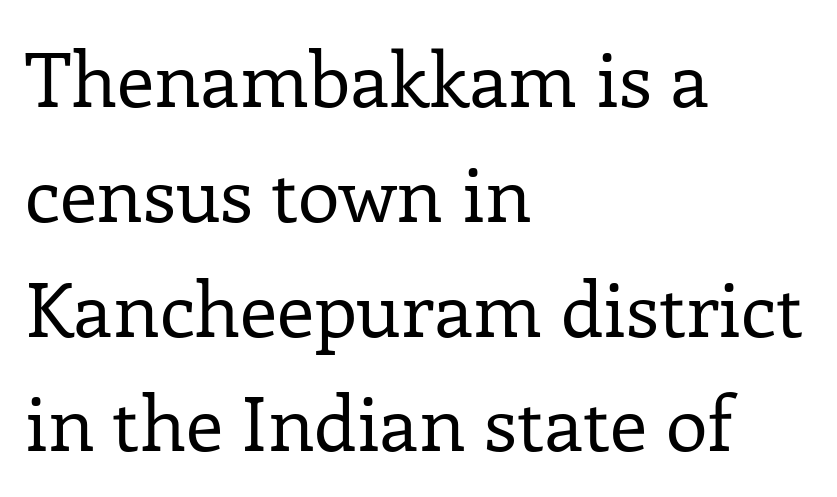
{"serif": "yes", "italic": "no", "bold": "no", "weight": "regular", "width": "normal", "stroke_contrast": "low", "x_height": "medium", "monospaced": "no", "underline": "no", "align": "left", "line_spacing": "normal", "line_spacing_ratio": 1.51, "letter_spacing": "normal", "letter_spacing_em": 0.0, "glyph_px": 76}
